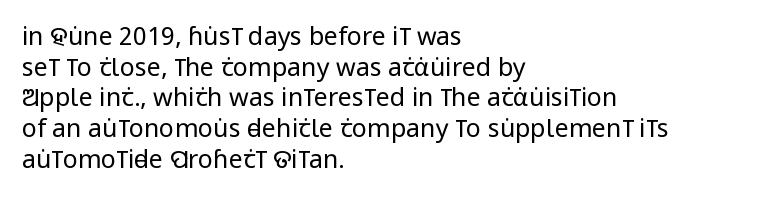
The letters look calm and open, with moderate or lighter stems. Descenders are the only things crossing below the line. Left-aligned paragraph, ragged on the right. Short note: letters normally spaced.
